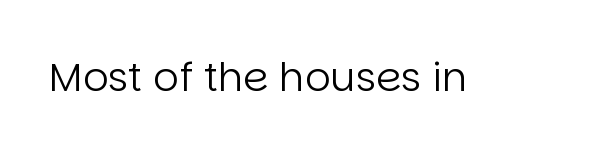
Here the glyphs are tracked normally, forming tight word shapes. Check the space under the baseline: it is left empty. These lines are rendered in a variable-pitch font. The text was rendered using a sans face with plain stroke endings. The specimen reads as upright at a glance. Vertical stems look standard width or narrower in stroke.
